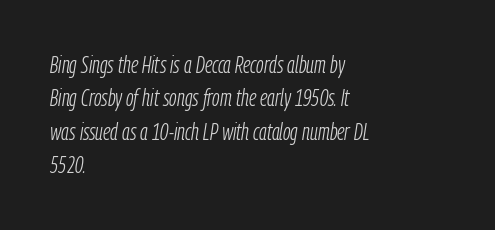
The image shows 23 px text type, italic (leaning right); set left-aligned, normal line spacing (1.45x), normal letter spacing, not underlined.
